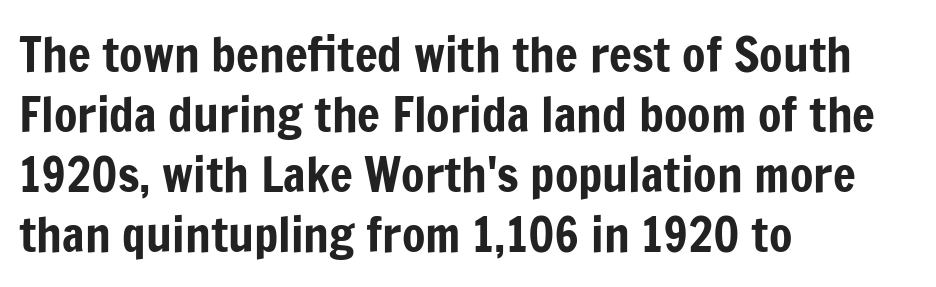
What kind of face is this? One without serifs — a sans. Reading down the column, the eye jumps a familiar distance to each next line. The ragged edge is on the right, which tells us the setting is flush left. When letters stand straight like this, we call the style roman or upright. These lines are rendered in a variable-pitch font. Descender tails drop into unmarked territory.
